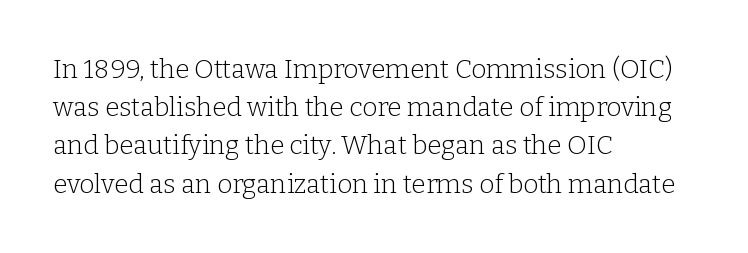
{"italic": "no", "bold": "no", "underline": "no", "align": "left", "line_spacing": "normal", "line_spacing_ratio": 1.47, "letter_spacing": "normal", "letter_spacing_em": 0.0, "glyph_px": 26}
